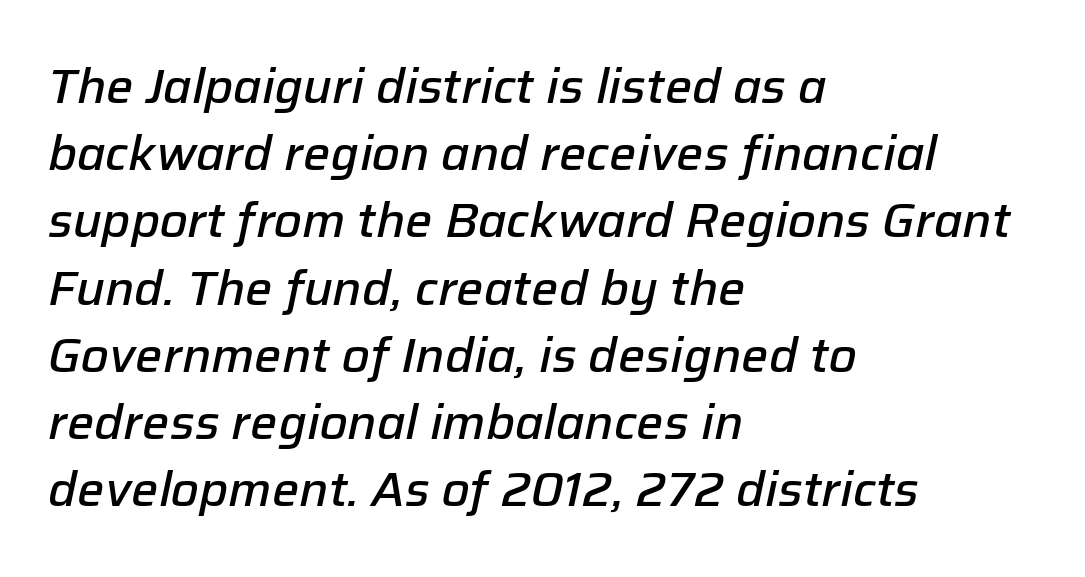
Q: Is the text bold? A: Semi-bold.
Q: Is the text italic (slanted)? A: Yes, it leans right by about 12 degrees.
Q: Is the text underlined? A: No.
Q: How is the paragraph aligned? A: Left-aligned.
Q: Is the spacing between letters normal or unusually wide? A: Normal.
Q: Is the spacing between lines tight, normal or loose? A: Normal.
Q: Width (condensed, normal, or wide)? A: Normal.
Q: Stroke contrast? A: Low.
Q: x-height? A: Medium.
Q: Monospaced? A: No.
